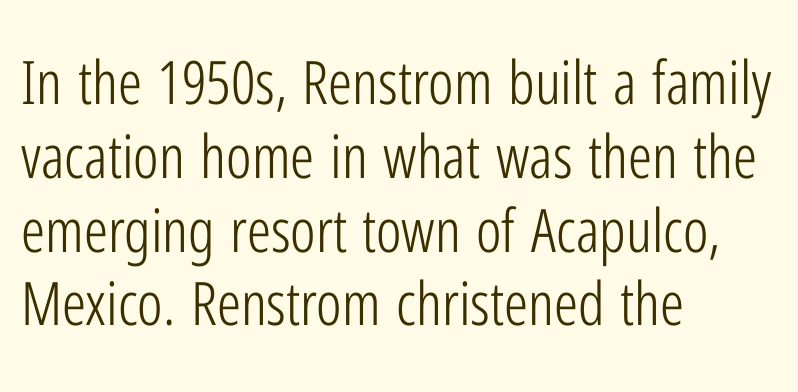
{"serif": "no", "italic": "no", "bold": "no", "weight": "light", "width": "condensed", "stroke_contrast": "low", "x_height": "medium", "monospaced": "no", "underline": "no", "align": "left", "line_spacing_ratio": 1.23, "letter_spacing": "normal", "letter_spacing_em": 0.0, "glyph_px": 60}
